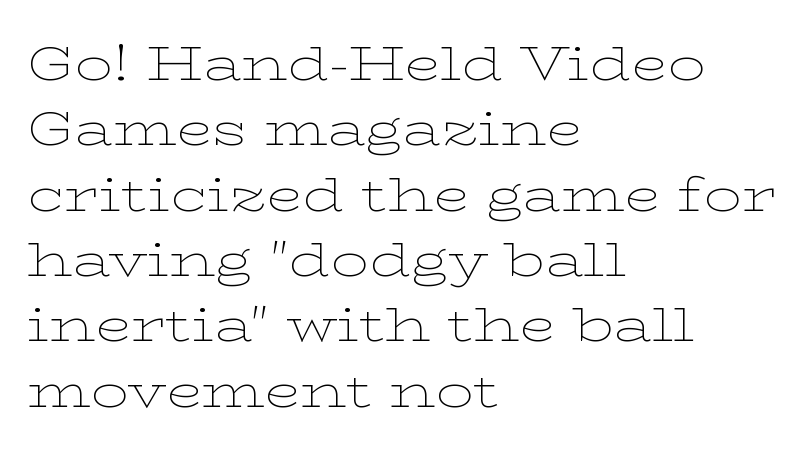
{"serif": "yes", "italic": "no", "bold": "no", "weight": "thin", "width": "wide", "stroke_contrast": "low", "x_height": "medium", "monospaced": "no", "underline": "no", "align": "left", "line_spacing": "normal", "line_spacing_ratio": 1.39, "letter_spacing": "normal", "letter_spacing_em": 0.0, "glyph_px": 47}
